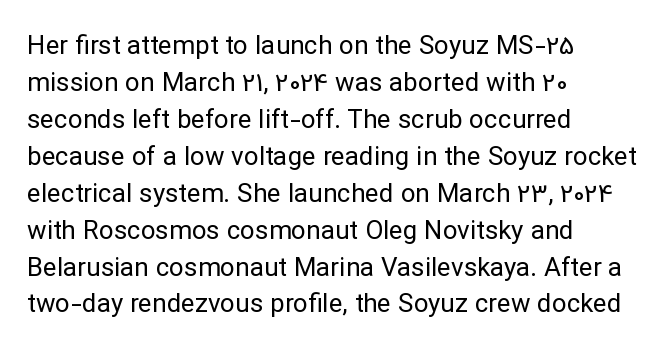
The image shows 26 px text type, upright; set left-aligned, normal line spacing (1.42x), normal letter spacing, not underlined.
